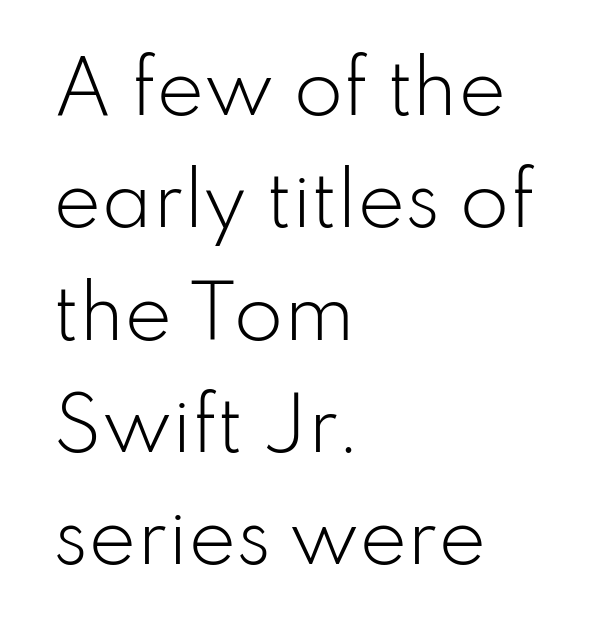
{"serif": "no", "italic": "no", "bold": "no", "weight": "light", "width": "normal", "stroke_contrast": "low", "x_height": "small", "monospaced": "no", "underline": "no", "align": "left", "line_spacing": "normal", "line_spacing_ratio": 1.56, "letter_spacing": "normal", "letter_spacing_em": 0.0, "glyph_px": 72}
